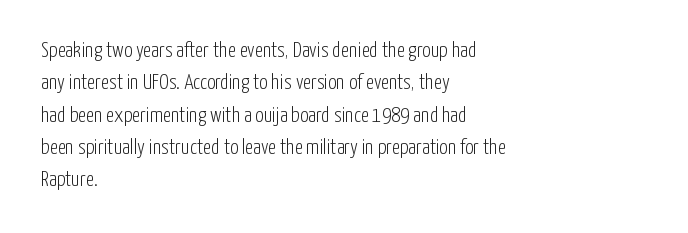
Q: Is the text bold? A: No.
Q: Is the text italic (slanted)? A: No, it is upright.
Q: Is the text underlined? A: No.
Q: How is the paragraph aligned? A: Left-aligned.
Q: Is the spacing between letters normal or unusually wide? A: Normal.
Q: Is the spacing between lines tight, normal or loose? A: Normal.
